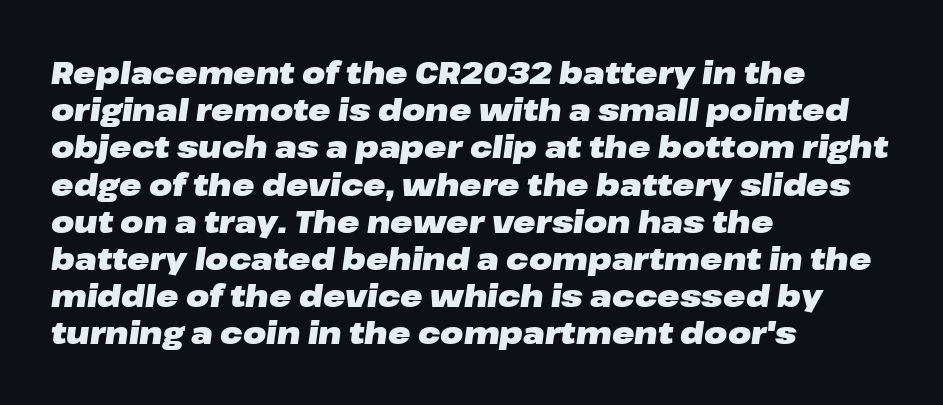
The image shows 30 px heavy, wide type, italic (leaning right); set left-aligned, line spacing 1.24x, normal letter spacing, not underlined; low stroke contrast and a medium x-height.
